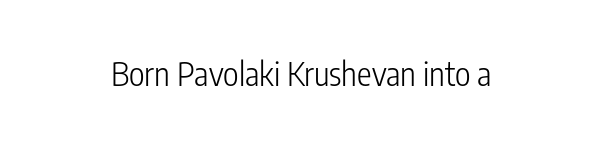
The image shows 33 px light, condensed sans-serif type, upright; set normal letter spacing, not underlined; low stroke contrast and a medium x-height.
